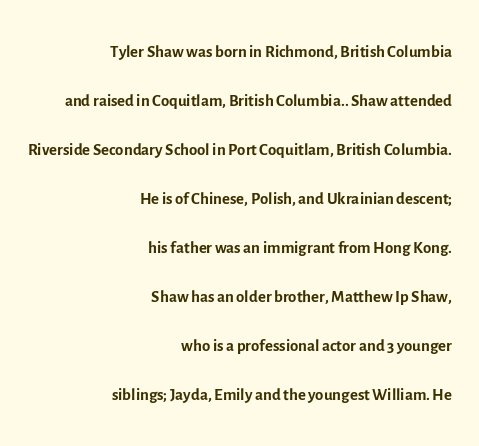
Every row of glyphs terminates at an identical x-position on the right. Ordinary non-slanted type is in use. Nothing unusual about the tracking: characters are spaced as the font intends. Vertical spacing — loose. Weight: regular or lighter. This rendering features lettering with no underline.
